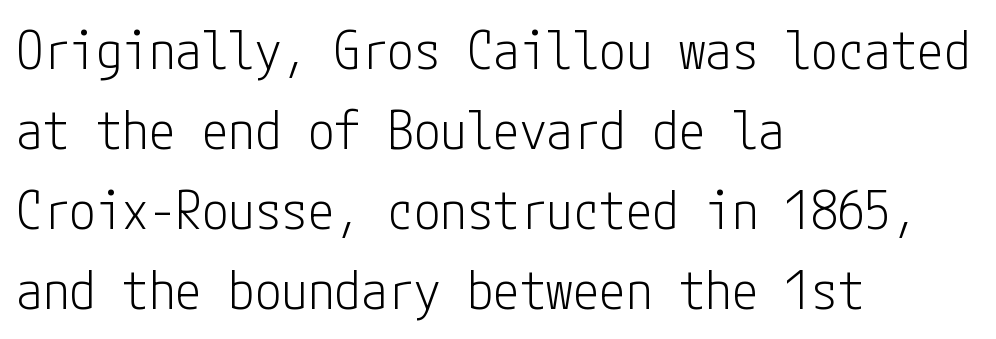
{"serif": "no", "italic": "no", "bold": "no", "weight": "light", "width": "condensed", "stroke_contrast": "low", "x_height": "medium", "underline": "no", "align": "left", "line_spacing": "normal", "line_spacing_ratio": 1.51, "letter_spacing": "normal", "letter_spacing_em": 0.0, "glyph_px": 53}
